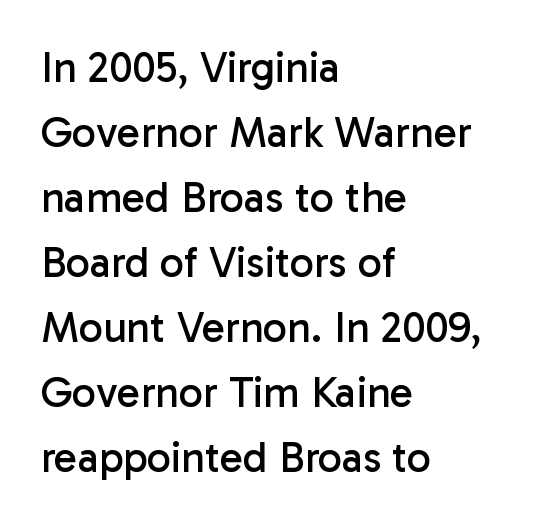
The image shows 43 px regular-weight sans-serif type, upright; set left-aligned, normal line spacing (1.51x), normal letter spacing, not underlined; low stroke contrast and a medium x-height.
